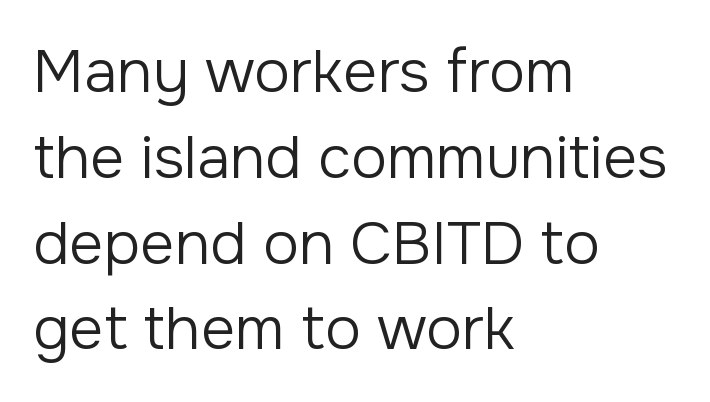
Q: Is the text bold? A: No.
Q: Is the text italic (slanted)? A: No, it is upright.
Q: Is the typeface a serif or a sans-serif typeface? A: Sans-serif.
Q: Is the text underlined? A: No.
Q: How is the paragraph aligned? A: Left-aligned.
Q: Is the spacing between letters normal or unusually wide? A: Normal.
Q: Is the spacing between lines tight, normal or loose? A: Normal.
Q: Width (condensed, normal, or wide)? A: Normal.
Q: Stroke contrast? A: Low.
Q: x-height? A: Medium.
Q: Monospaced? A: No.
